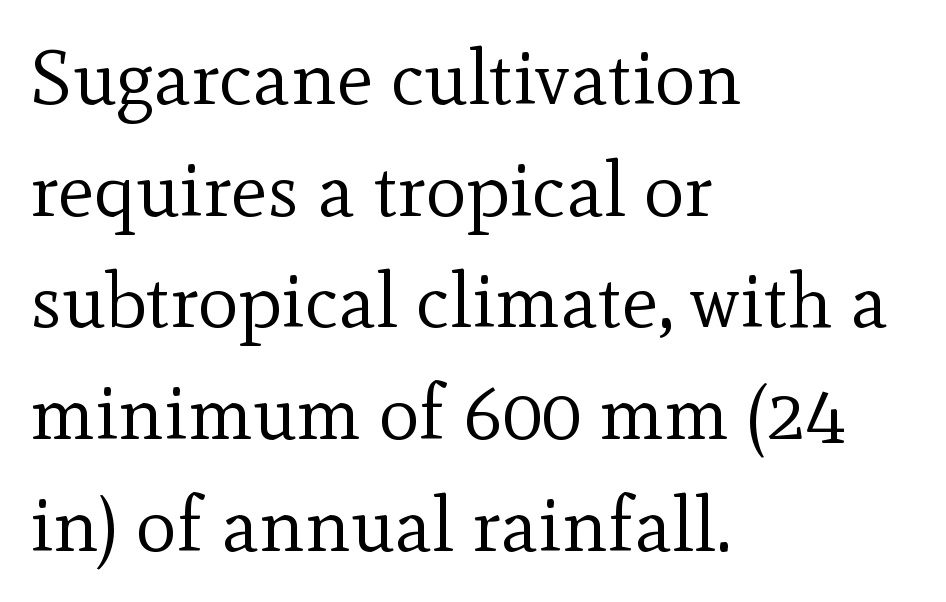
The image shows 77 px regular-weight serif type, upright; set left-aligned, normal line spacing (1.45x), normal letter spacing, not underlined; a small x-height.
